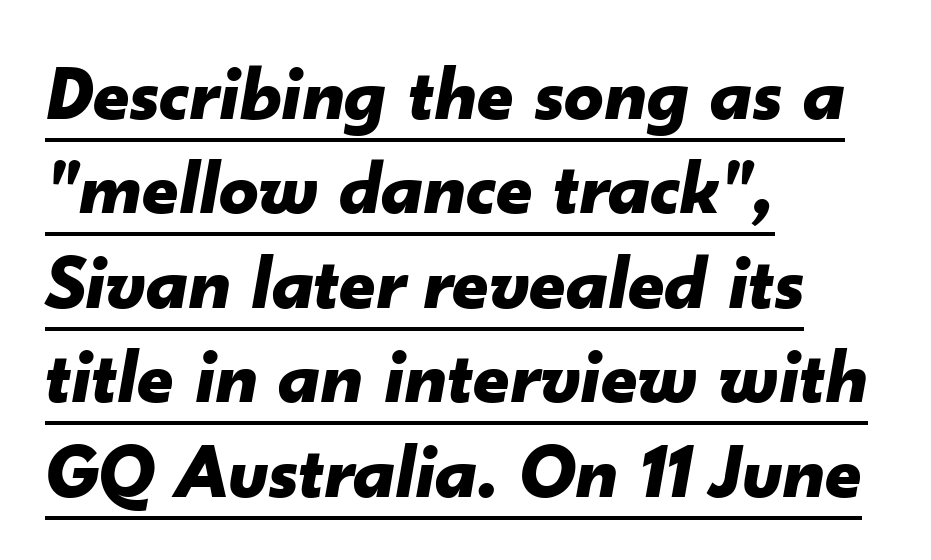
Q: Is the text bold? A: Yes.
Q: Is the text italic (slanted)? A: Yes, it leans right by about 10 degrees.
Q: Is the text underlined? A: Yes.
Q: How is the paragraph aligned? A: Left-aligned.
Q: Is the spacing between letters normal or unusually wide? A: Normal.
Q: Width (condensed, normal, or wide)? A: Normal.
Q: Stroke contrast? A: Low.
Q: x-height? A: Small.
Q: Monospaced? A: No.
